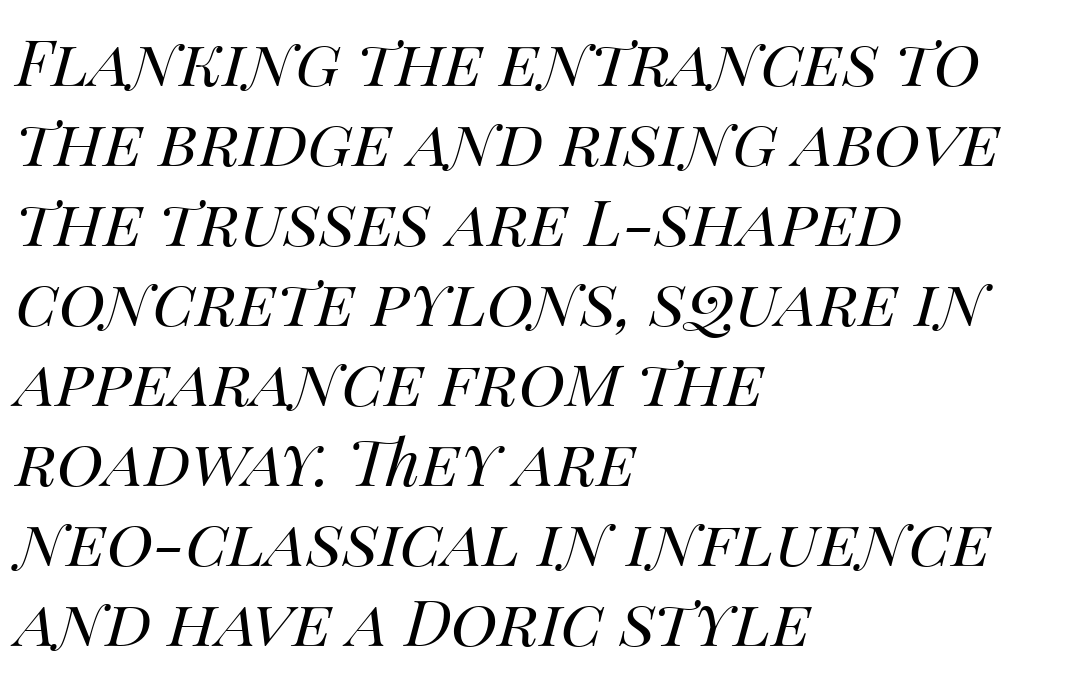
{"italic": "yes", "lean": "right", "slant_degrees": 14, "bold": "no", "weight": "regular", "width": "normal", "stroke_contrast": "medium", "x_height": "large", "monospaced": "no", "underline": "no", "align": "left", "line_spacing": "normal", "line_spacing_ratio": 1.25, "letter_spacing": "normal", "letter_spacing_em": 0.0, "glyph_px": 64}
